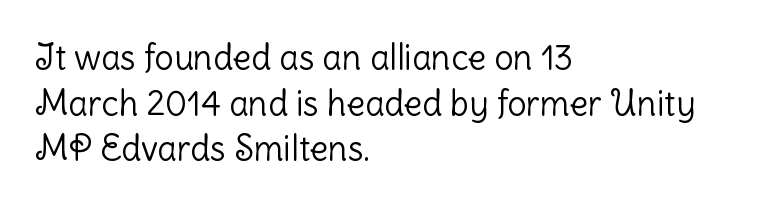
The image shows 34 px light sans-serif type, upright; set left-aligned, normal line spacing (1.34x), normal letter spacing, not underlined; low stroke contrast and a medium x-height.
